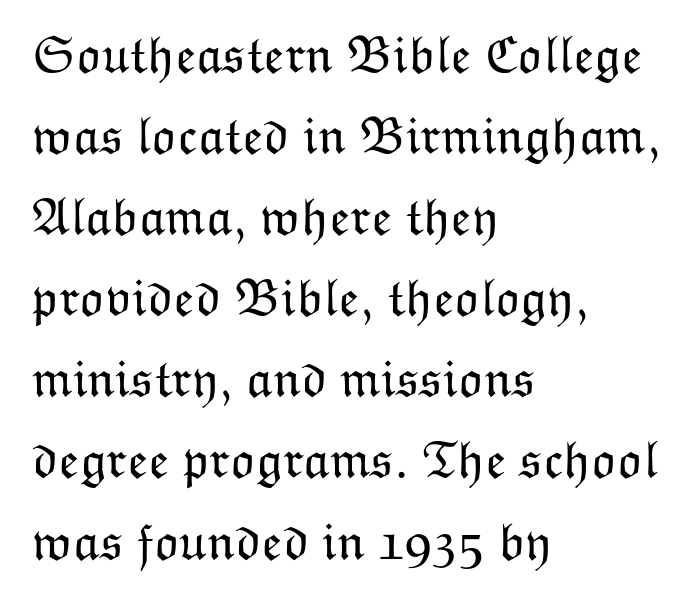
Honestly, the row spacing looks completely unremarkable. The letters look calm and open, with moderate or lighter stems. This sample has the flowing, uneven cadence of proportional lettering. The paragraph shown leans on its left margin.
